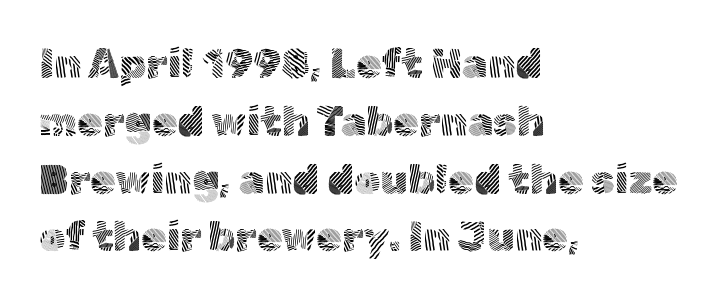
The image shows 41 px light sans-serif type, upright; set left-aligned, normal line spacing (1.41x), normal letter spacing, not underlined; a medium x-height.
